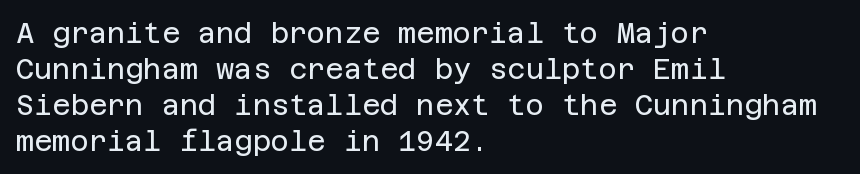
{"serif": "no", "italic": "no", "bold": "no", "weight": "regular", "width": "normal", "stroke_contrast": "low", "x_height": "large", "underline": "no", "align": "left", "line_spacing": "normal", "line_spacing_ratio": 1.28, "letter_spacing": "normal", "letter_spacing_em": 0.0, "glyph_px": 28}
